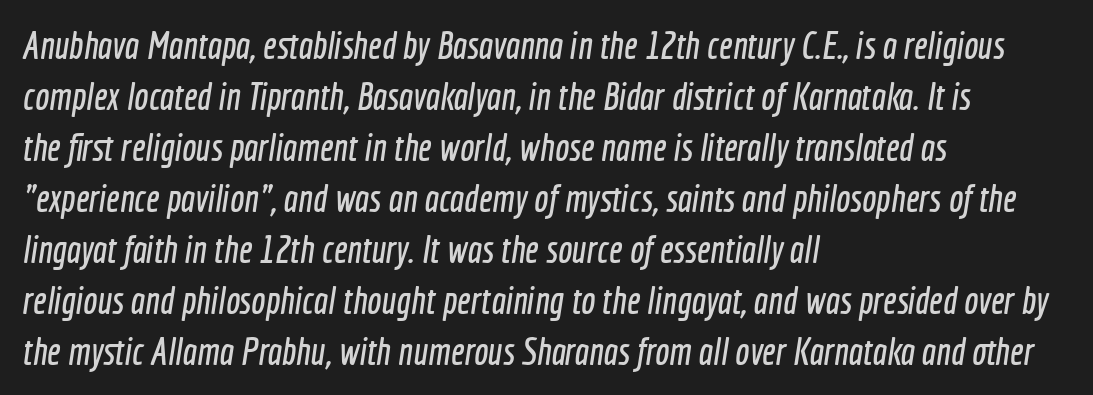
Q: Is the typeface a serif or a sans-serif typeface? A: Sans-serif.
Q: Is the text underlined? A: No.
Q: How is the paragraph aligned? A: Left-aligned.
Q: Is the spacing between letters normal or unusually wide? A: Normal.
Q: Is the spacing between lines tight, normal or loose? A: Normal.
Q: Width (condensed, normal, or wide)? A: Condensed.
Q: x-height? A: Medium.
Q: Monospaced? A: No.
